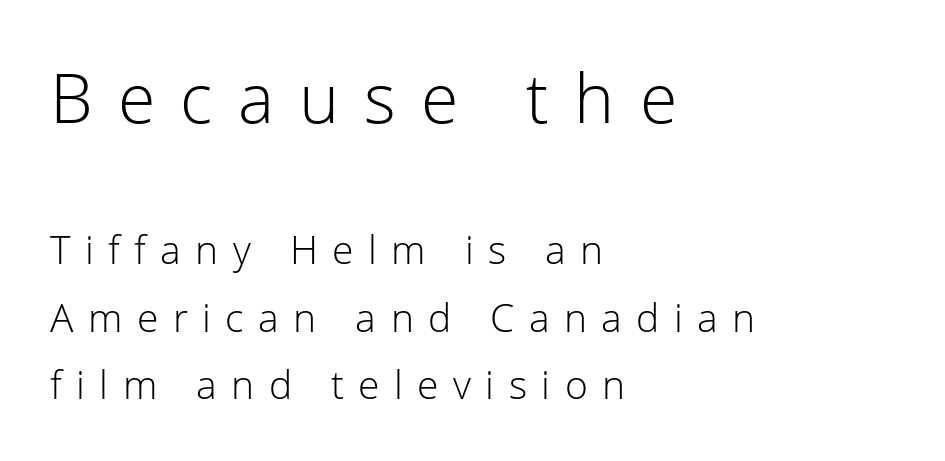
The image shows 68 px light sans-serif type, upright; set left-aligned, line spacing 1.73x, unusually wide letter spacing (+0.37 em), not underlined; the first (top) block is 1.74x larger; low stroke contrast and a medium x-height.
